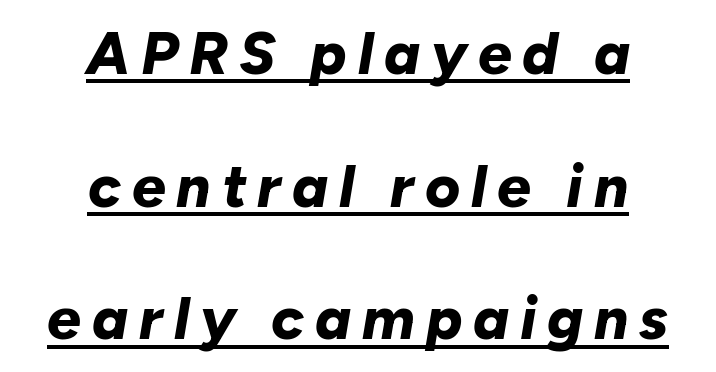
The image shows 60 px bold type, italic (leaning right); set centered, loose line spacing (2.21x), underlined; low stroke contrast and a medium x-height.
